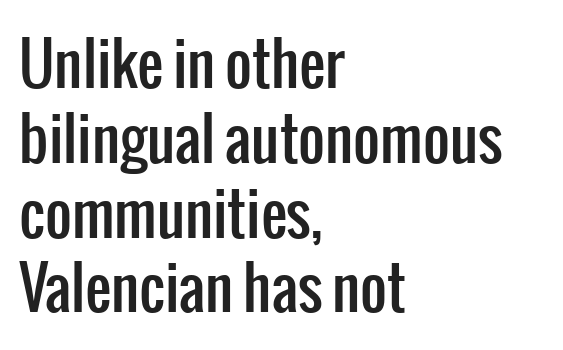
The image shows 58 px condensed sans-serif type, upright; set left-aligned, normal line spacing (1.29x), normal letter spacing, not underlined; low stroke contrast and a medium x-height.
